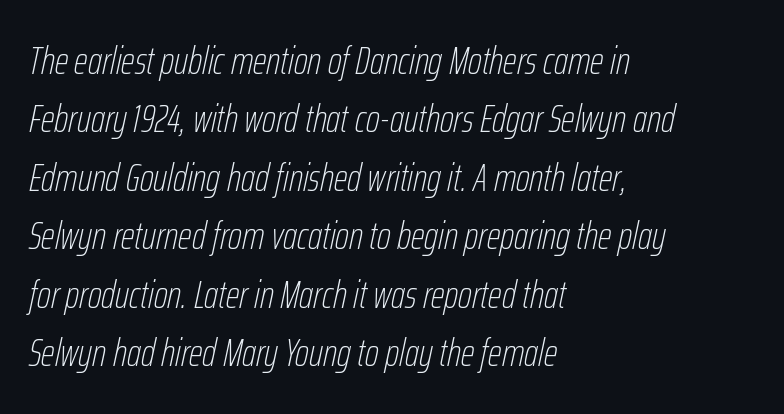
Q: Is the text bold? A: No.
Q: Is the text italic (slanted)? A: Yes, it leans right by about 12 degrees.
Q: Is the text underlined? A: No.
Q: How is the paragraph aligned? A: Left-aligned.
Q: Is the spacing between letters normal or unusually wide? A: Normal.
Q: Is the spacing between lines tight, normal or loose? A: Normal.
Q: Width (condensed, normal, or wide)? A: Condensed.
Q: Stroke contrast? A: Low.
Q: x-height? A: Medium.
Q: Monospaced? A: No.
